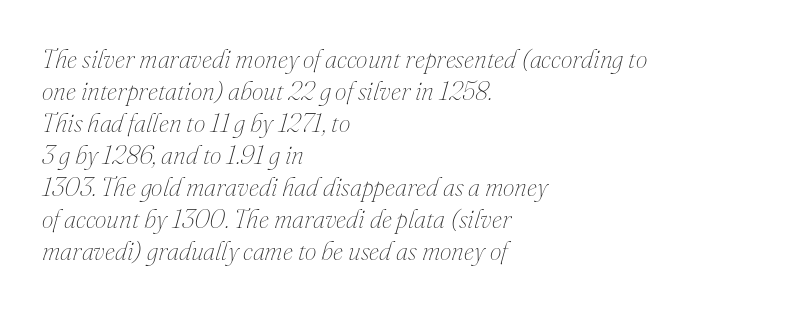
Letters rest on an invisible, unmarked baseline. A light-to-regular cut is what we see here. Reading down the block, your eye returns to a fixed left position each line. Does the lettering tilt? It does — this is italic. You could call the tracking neutral — neither tight nor loose.
